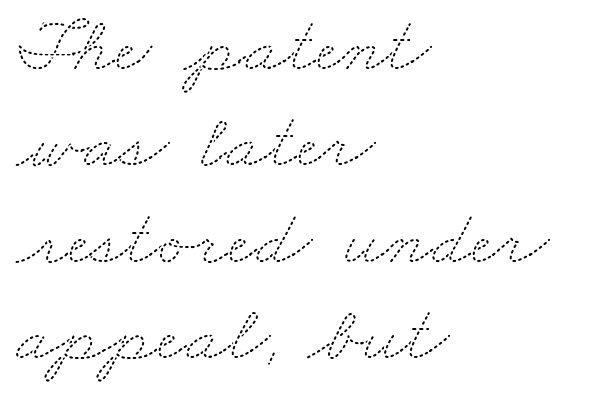
{"bold": "no", "weight": "thin", "width": "wide", "stroke_contrast": "medium", "x_height": "small", "monospaced": "no", "underline": "no", "align": "left", "line_spacing_ratio": 1.22, "letter_spacing": "normal", "letter_spacing_em": 0.0, "glyph_px": 79}
